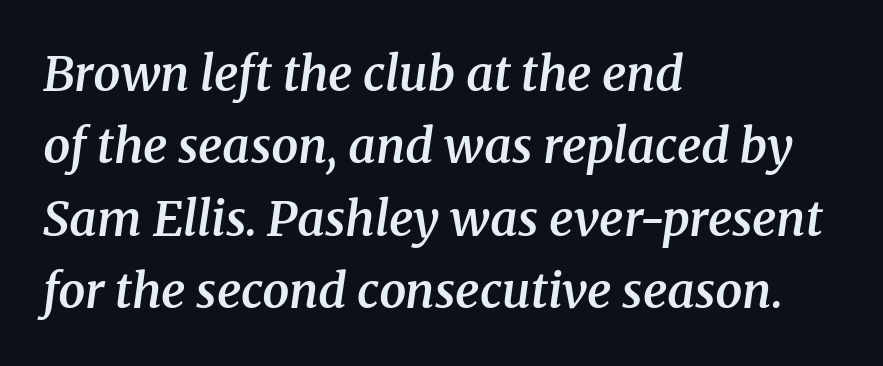
{"serif": "yes", "italic": "yes", "lean": "right", "slant_degrees": 8, "bold": "semi", "weight": "semibold", "width": "normal", "stroke_contrast": "medium", "x_height": "medium", "monospaced": "no", "underline": "no", "align": "left", "line_spacing": "normal", "line_spacing_ratio": 1.51, "letter_spacing": "normal", "letter_spacing_em": 0.0, "glyph_px": 48}
